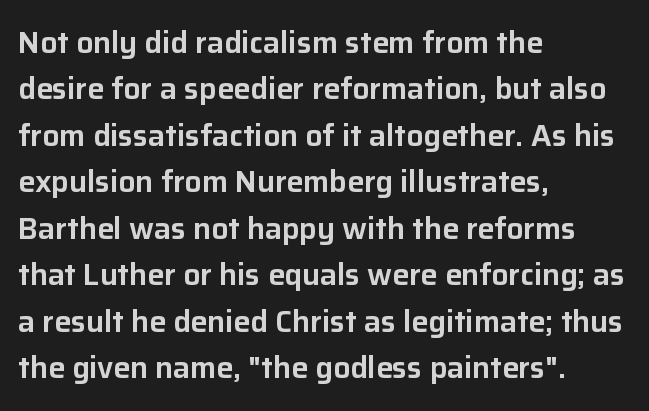
Q: Is the text italic (slanted)? A: No, it is upright.
Q: Is the typeface a serif or a sans-serif typeface? A: Sans-serif.
Q: Is the text underlined? A: No.
Q: How is the paragraph aligned? A: Left-aligned.
Q: Is the spacing between letters normal or unusually wide? A: Normal.
Q: Is the spacing between lines tight, normal or loose? A: Normal.
Q: Width (condensed, normal, or wide)? A: Normal.
Q: Stroke contrast? A: Low.
Q: x-height? A: Medium.
Q: Monospaced? A: No.
